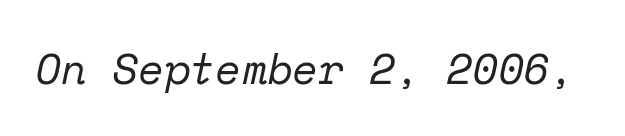
Q: Is the text bold? A: No.
Q: Is the text italic (slanted)? A: Yes, it leans right by about 12 degrees.
Q: Is the typeface a serif or a sans-serif typeface? A: Serif.
Q: Is the text underlined? A: No.
Q: Is the spacing between letters normal or unusually wide? A: Normal.
Q: Width (condensed, normal, or wide)? A: Normal.
Q: Stroke contrast? A: Low.
Q: x-height? A: Medium.
Q: Monospaced? A: Yes.
